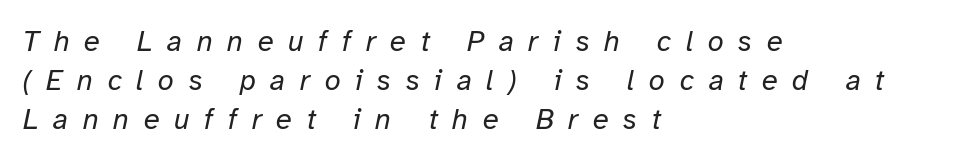
The image shows 29 px regular-weight type, italic (leaning right); set left-aligned, normal line spacing (1.35x), unusually wide letter spacing (+0.5 em), not underlined; low stroke contrast and a medium x-height.
